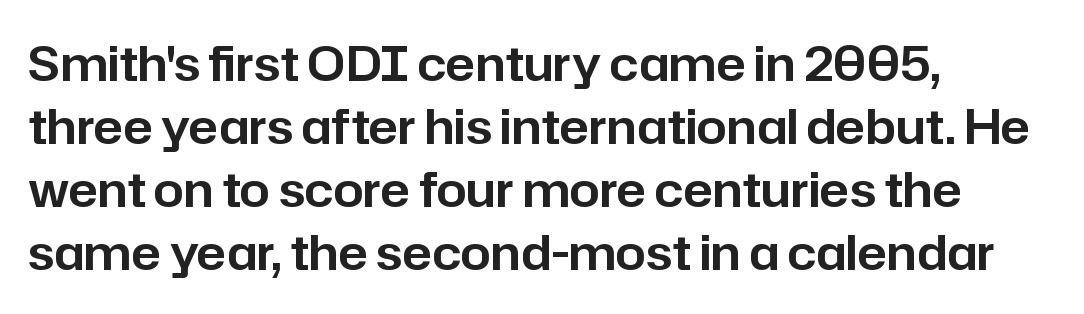
The image shows 48 px sans-serif type, upright; set left-aligned, normal line spacing (1.31x), normal letter spacing, not underlined; low stroke contrast and a medium x-height.
